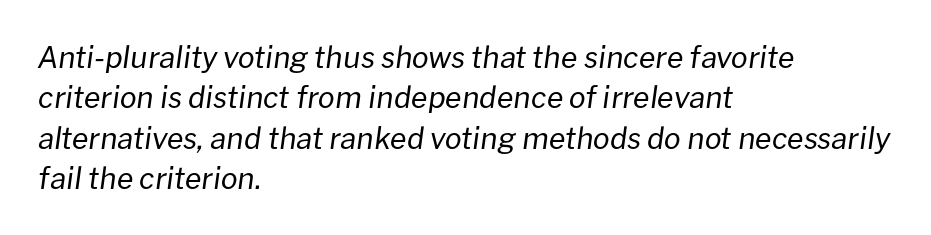
{"italic": "yes", "lean": "right", "slant_degrees": 8, "bold": "no", "weight": "regular", "width": "normal", "stroke_contrast": "low", "x_height": "medium", "monospaced": "no", "underline": "no", "align": "left", "line_spacing": "normal", "line_spacing_ratio": 1.35, "letter_spacing": "normal", "letter_spacing_em": 0.0, "glyph_px": 30}
